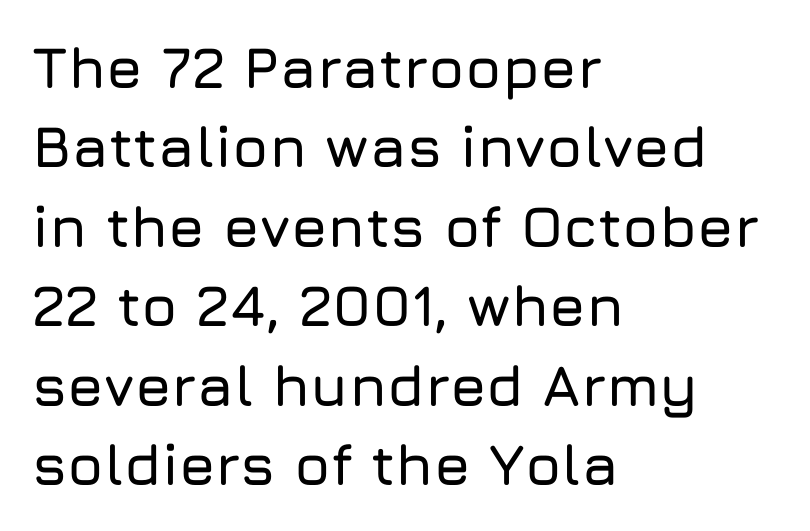
{"serif": "no", "italic": "no", "width": "normal", "stroke_contrast": "low", "x_height": "medium", "monospaced": "no", "underline": "no", "align": "left", "line_spacing": "normal", "line_spacing_ratio": 1.37, "letter_spacing": "normal", "letter_spacing_em": 0.0, "glyph_px": 58}
